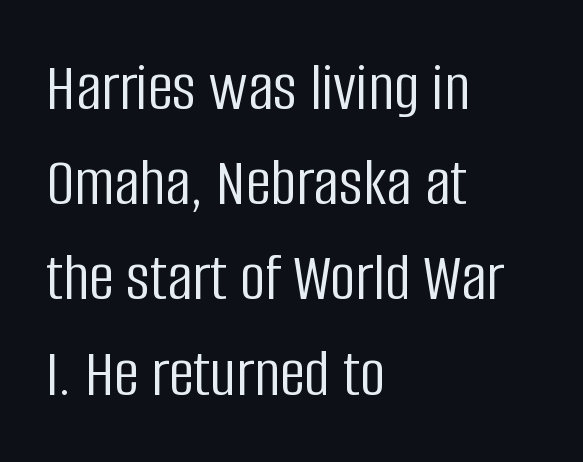
This is not heavy type; no bold has been used. Here the glyphs are tracked normally, forming tight word shapes. The letters advance in unequal steps, a hallmark of proportional type. Does the type have serifs? No, each stem ends abruptly. The ragged edge is on the right, which tells us the setting is flush left. Bare-footed words on every line.
